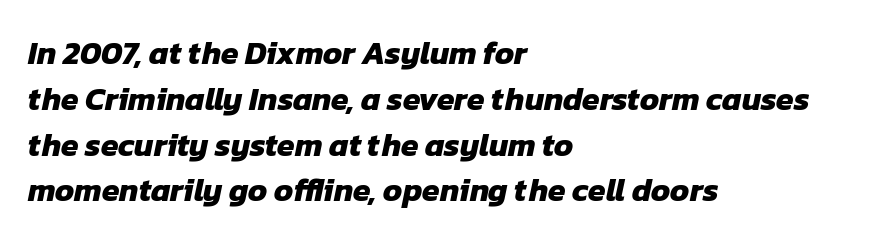
Q: Is the text bold? A: Yes.
Q: Is the typeface a serif or a sans-serif typeface? A: Sans-serif.
Q: Is the text underlined? A: No.
Q: How is the paragraph aligned? A: Left-aligned.
Q: Is the spacing between letters normal or unusually wide? A: Normal.
Q: Is the spacing between lines tight, normal or loose? A: Normal.
Q: Width (condensed, normal, or wide)? A: Normal.
Q: Stroke contrast? A: Low.
Q: x-height? A: Medium.
Q: Monospaced? A: No.
